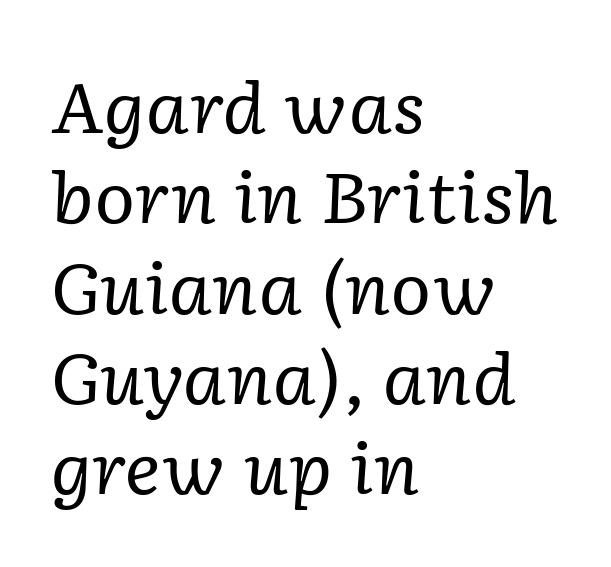
{"serif": "yes", "italic": "yes", "lean": "right", "slant_degrees": 2, "bold": "no", "weight": "regular", "width": "normal", "stroke_contrast": "low", "x_height": "medium", "monospaced": "no", "underline": "no", "align": "left", "line_spacing": "normal", "line_spacing_ratio": 1.29, "letter_spacing": "normal", "letter_spacing_em": 0.0, "glyph_px": 70}
